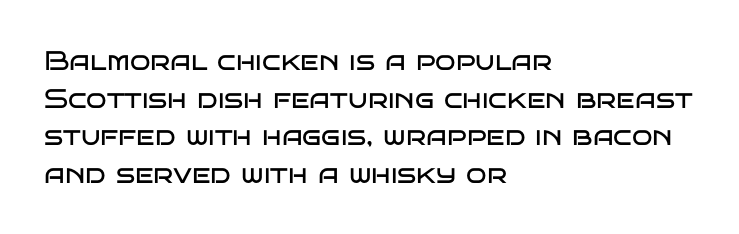
Notice how the stems are strictly vertical — no italics here. A bare baseline throughout the passage. Inter-character spacing is left at the font's built-in metrics. Vertical spacing — default. The ragged edge is on the right, which tells us the setting is flush left. The font sits on the lighter half of the weight spectrum, regular included.
